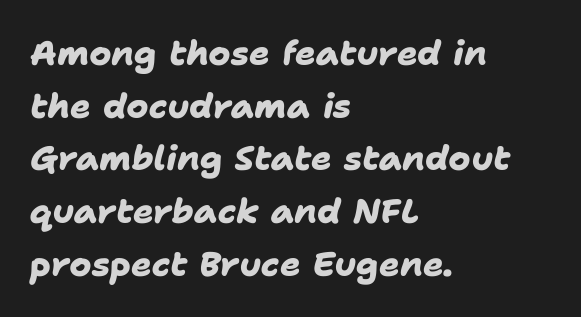
{"serif": "no", "bold": "yes", "weight": "heavy", "width": "normal", "stroke_contrast": "low", "x_height": "medium", "monospaced": "no", "underline": "no", "align": "left", "line_spacing": "normal", "line_spacing_ratio": 1.55, "letter_spacing": "normal", "letter_spacing_em": 0.0, "glyph_px": 34}
